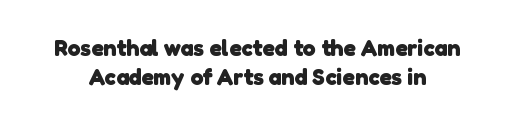
Q: Is the text bold? A: Yes.
Q: Is the text underlined? A: No.
Q: Is the spacing between letters normal or unusually wide? A: Normal.
